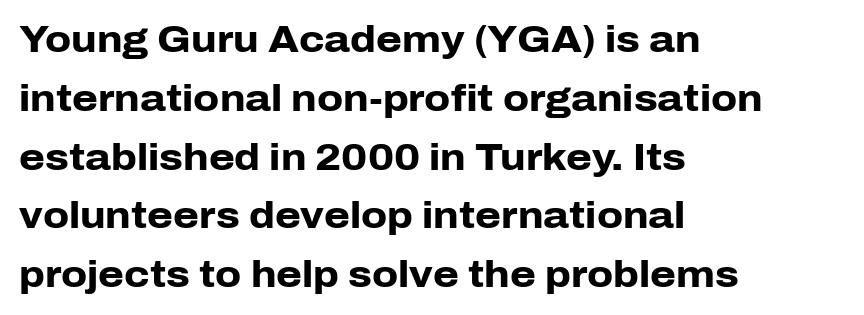
Evenly set lines give the paragraph a standard silhouette. Each letter keeps its own natural width here, so spacing adapts to shape. Note: no serifs on the glyphs. A full-strength bold gives these letters their thick strokes.
